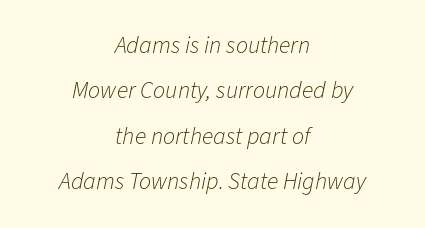
Q: Is the text bold? A: No.
Q: Is the text italic (slanted)? A: Yes, it leans right by about 11 degrees.
Q: Is the text underlined? A: No.
Q: How is the paragraph aligned? A: Centered.
Q: Is the spacing between letters normal or unusually wide? A: Normal.
